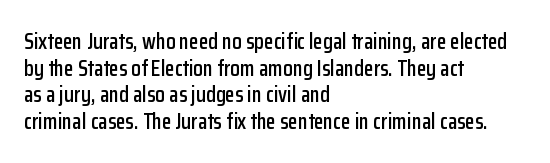
{"italic": "no", "underline": "no", "align": "left", "line_spacing_ratio": 1.21, "letter_spacing": "normal", "letter_spacing_em": 0.0, "glyph_px": 22}
